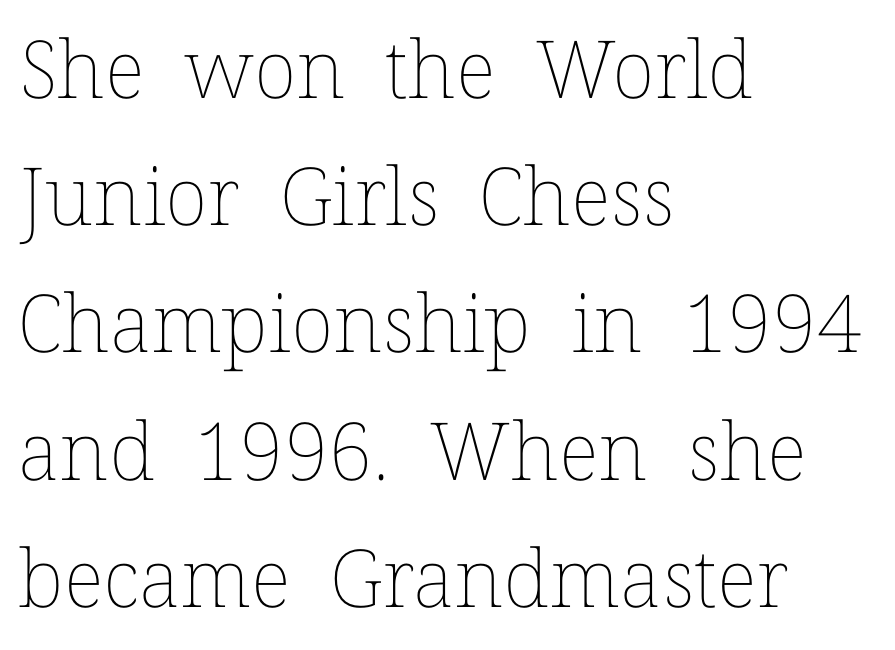
The image shows 80 px thin type, upright; set left-aligned, normal line spacing (1.59x), normal letter spacing, not underlined; low stroke contrast and a medium x-height.
